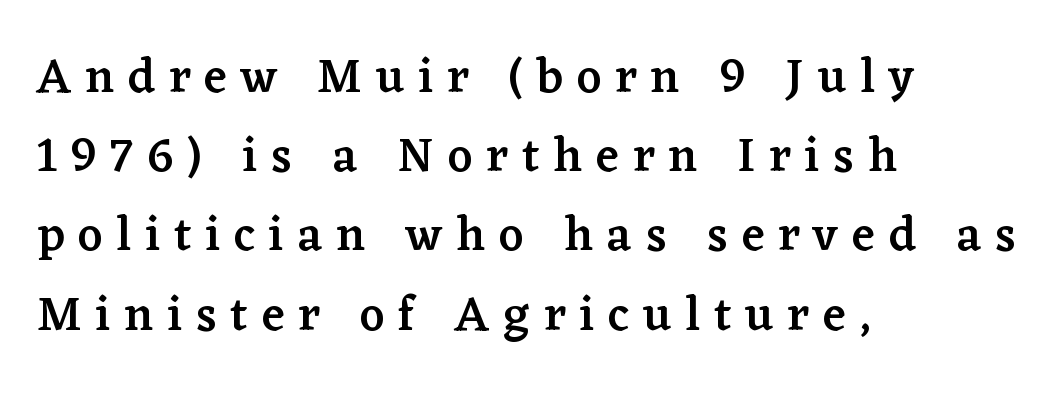
Q: Is the text bold? A: Semi-bold.
Q: Is the text italic (slanted)? A: No, it is upright.
Q: Is the typeface a serif or a sans-serif typeface? A: Serif.
Q: Is the text underlined? A: No.
Q: How is the paragraph aligned? A: Left-aligned.
Q: Is the spacing between letters normal or unusually wide? A: Unusually wide.
Q: Is the spacing between lines tight, normal or loose? A: Normal.
Q: Width (condensed, normal, or wide)? A: Normal.
Q: Stroke contrast? A: Low.
Q: x-height? A: Medium.
Q: Monospaced? A: No.
